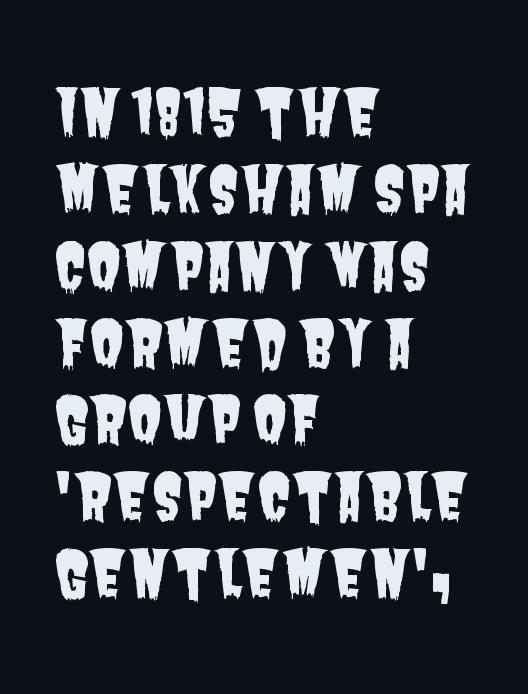
Here the glyphs are tracked normally, forming tight word shapes. Here the designer chose a conventional face with non-uniform glyph widths. The area under the type is left untouched. Horizontal alignment here is leftward, the default for most running prose. These lines are composed in type without serifs.
